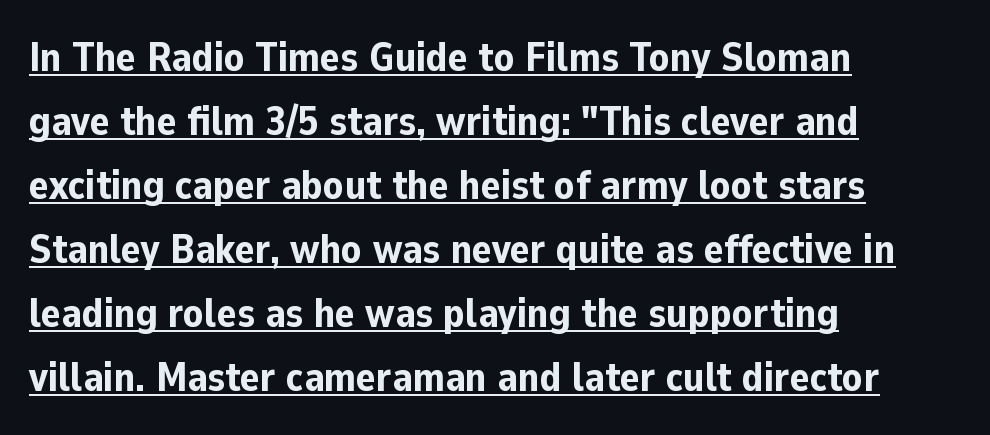
Heavy-handed strokes throughout: this text is bold. Here the designer chose a conventional face with non-uniform glyph widths. Caption: lettering with a line underneath. What kind of face is this? One without serifs — a sans. Evenly set lines give the paragraph a standard silhouette. Honestly, the letter spacing is just normal — you wouldn't notice it.
